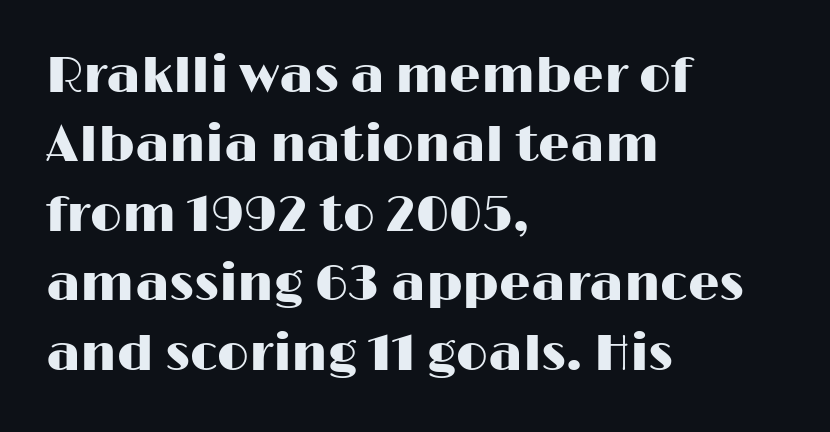
The image shows 50 px wide sans-serif type, upright; set left-aligned, normal line spacing (1.39x), normal letter spacing, not underlined; high stroke contrast and a medium x-height.
